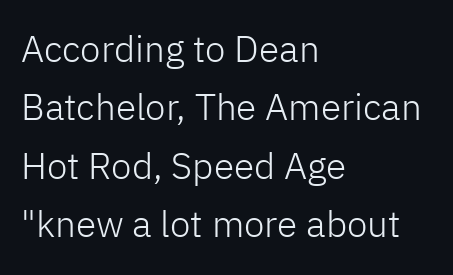
The face used here is proportionally spaced, like ordinary book or web type. Stems and bowls with no extra thickness — not bold. Unmarked baselines from the first word to the last. A normal amount of white space separates one row of letters from the next.
